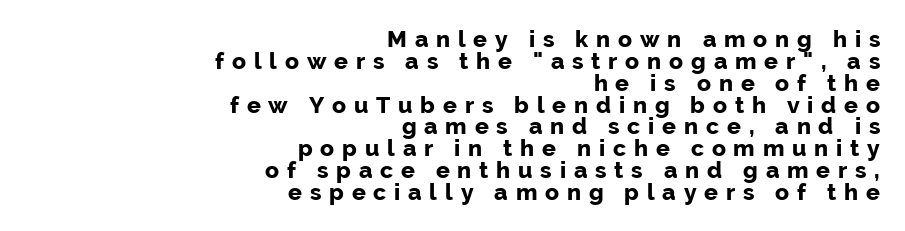
{"italic": "no", "bold": "yes", "underline": "no", "align": "right", "line_spacing": "tight", "line_spacing_ratio": 0.95, "letter_spacing": "wide", "letter_spacing_em": 0.34, "glyph_px": 23}
